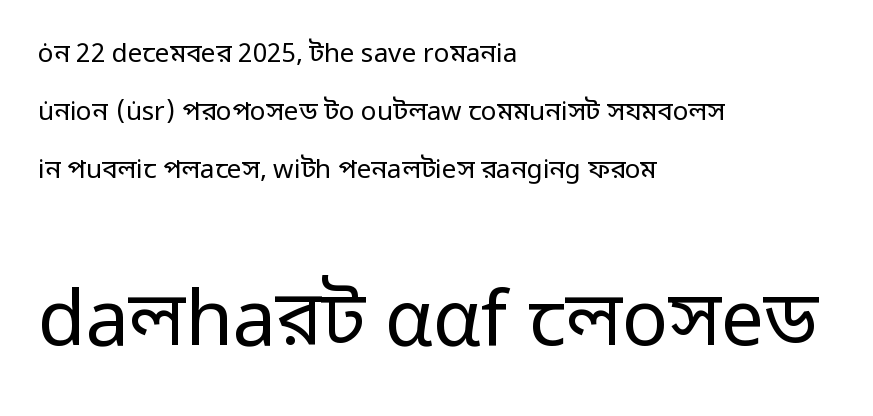
{"serif": "no", "italic": "no", "bold": "no", "weight": "regular", "width": "normal", "stroke_contrast": "low", "x_height": "medium", "monospaced": "no", "underline": "no", "align": "left", "line_spacing": "loose", "line_spacing_ratio": 2.24, "letter_spacing": "normal", "letter_spacing_em": 0.0, "larger_block": "second", "size_ratio": 2.96, "glyph_px": 77}
